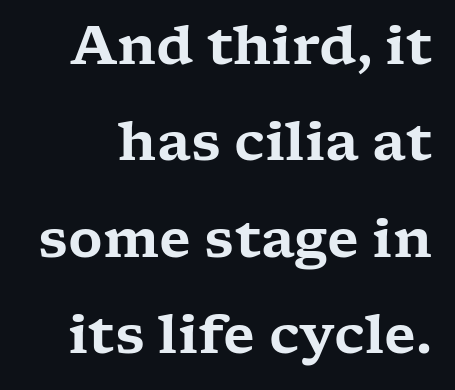
Each letter keeps its own natural width here, so spacing adapts to shape. The letters carry serifs — small finishing strokes at the ends of their stems. The face used here is rendered with its standard letterfit. The words here are not underlined. This sample uses an upright cut, with every glyph sitting square on the baseline.
